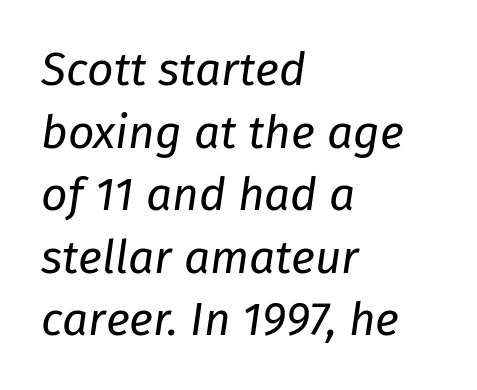
Q: Is the text bold? A: No.
Q: Is the text italic (slanted)? A: Yes, it leans right by about 8 degrees.
Q: Is the text underlined? A: No.
Q: How is the paragraph aligned? A: Left-aligned.
Q: Is the spacing between letters normal or unusually wide? A: Normal.
Q: Is the spacing between lines tight, normal or loose? A: Normal.
Q: Width (condensed, normal, or wide)? A: Normal.
Q: Stroke contrast? A: Low.
Q: x-height? A: Medium.
Q: Monospaced? A: No.
